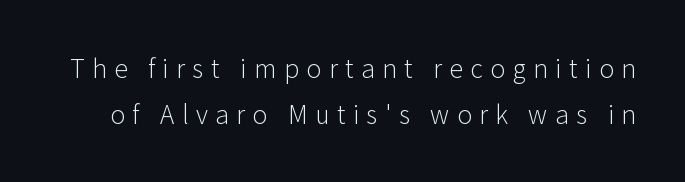
{"italic": "no", "bold": "no", "underline": "no", "line_spacing_ratio": 1.85, "letter_spacing": "wide", "letter_spacing_em": 0.3, "glyph_px": 25}
